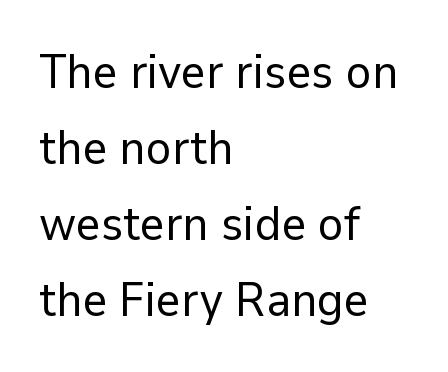
Q: Is the text bold? A: No.
Q: Is the text italic (slanted)? A: No, it is upright.
Q: Is the typeface a serif or a sans-serif typeface? A: Sans-serif.
Q: Is the text underlined? A: No.
Q: How is the paragraph aligned? A: Left-aligned.
Q: Is the spacing between letters normal or unusually wide? A: Normal.
Q: Is the spacing between lines tight, normal or loose? A: Normal.
Q: Width (condensed, normal, or wide)? A: Normal.
Q: Stroke contrast? A: Low.
Q: x-height? A: Medium.
Q: Monospaced? A: No.
